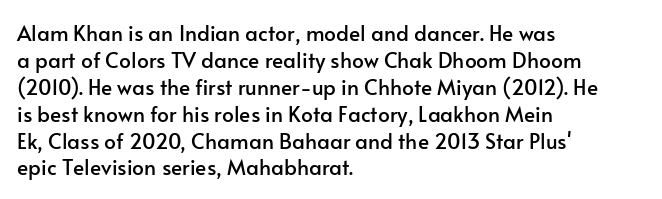
Q: Is the text italic (slanted)? A: No, it is upright.
Q: Is the text underlined? A: No.
Q: How is the paragraph aligned? A: Left-aligned.
Q: Is the spacing between letters normal or unusually wide? A: Normal.
Q: Is the spacing between lines tight, normal or loose? A: Normal.
